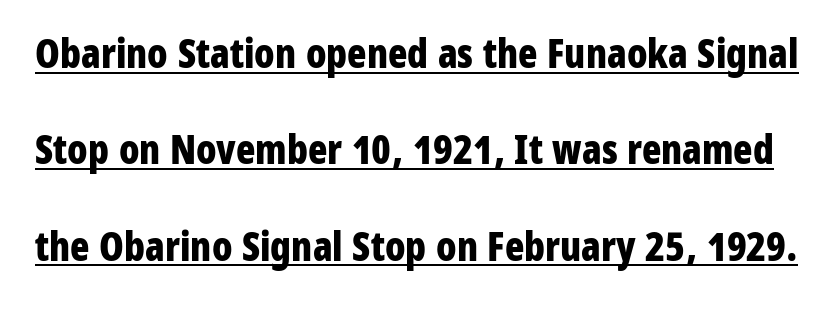
The image shows 40 px bold, condensed sans-serif type, upright; set loose line spacing (2.41x), normal letter spacing, underlined; low stroke contrast and a medium x-height.
